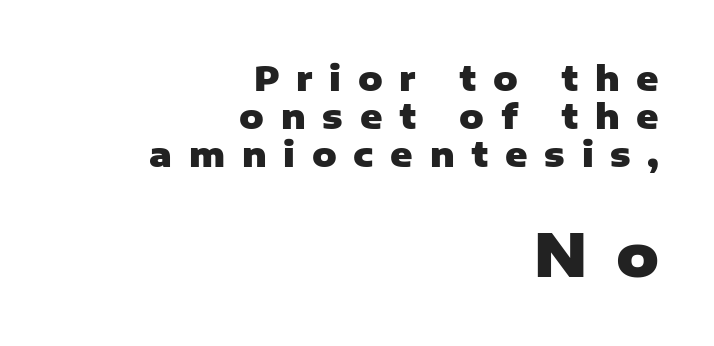
If you squint, the bottom block still reads clearly — it's the larger of the two. Letterform terminals end flat and unadorned throughout the passage. Descender tails drop into unmarked territory. Alignment: flush right.
